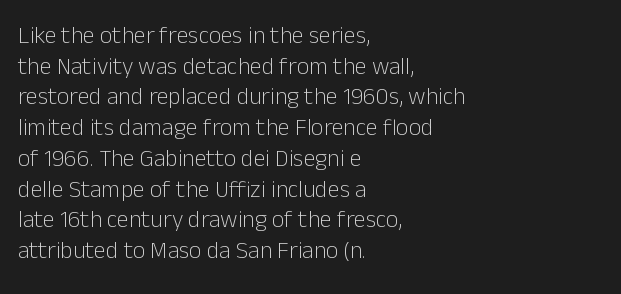
{"italic": "no", "bold": "no", "underline": "no", "align": "left", "line_spacing": "normal", "line_spacing_ratio": 1.28, "letter_spacing": "normal", "letter_spacing_em": 0.0, "glyph_px": 24}
